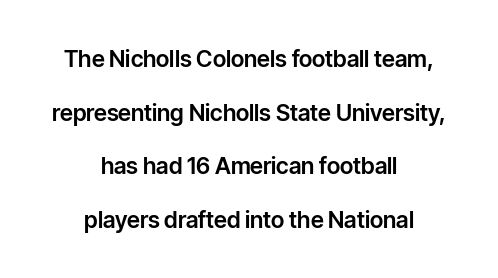
{"italic": "no", "underline": "no", "align": "center", "line_spacing": "loose", "line_spacing_ratio": 2.33, "letter_spacing": "normal", "letter_spacing_em": 0.0, "glyph_px": 23}
